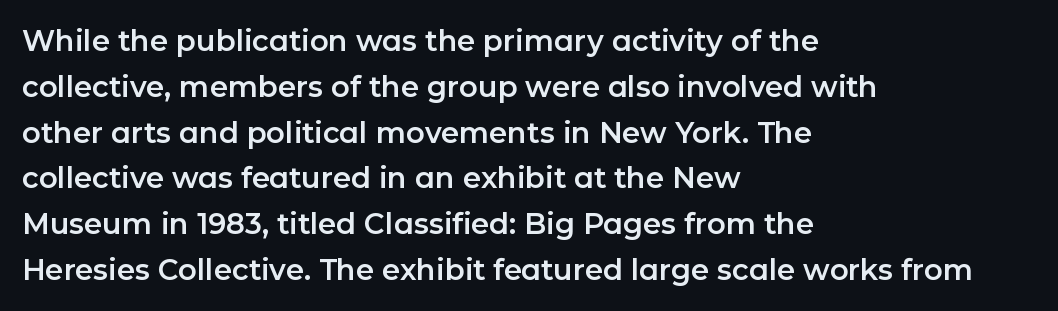
{"serif": "no", "italic": "no", "width": "normal", "stroke_contrast": "low", "x_height": "medium", "monospaced": "no", "underline": "no", "align": "left", "line_spacing": "normal", "line_spacing_ratio": 1.58, "letter_spacing": "normal", "letter_spacing_em": 0.0, "glyph_px": 29}
